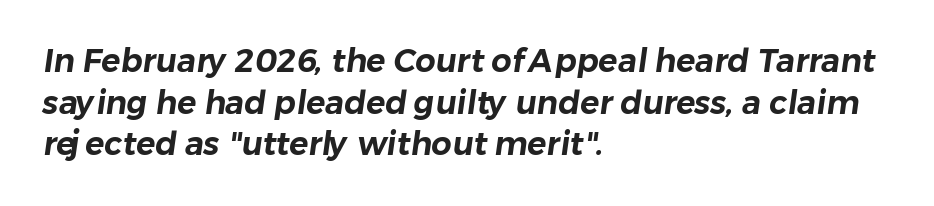
The image shows 32 px sans-serif type; set left-aligned, normal line spacing (1.3x), normal letter spacing, not underlined; low stroke contrast and a medium x-height.
